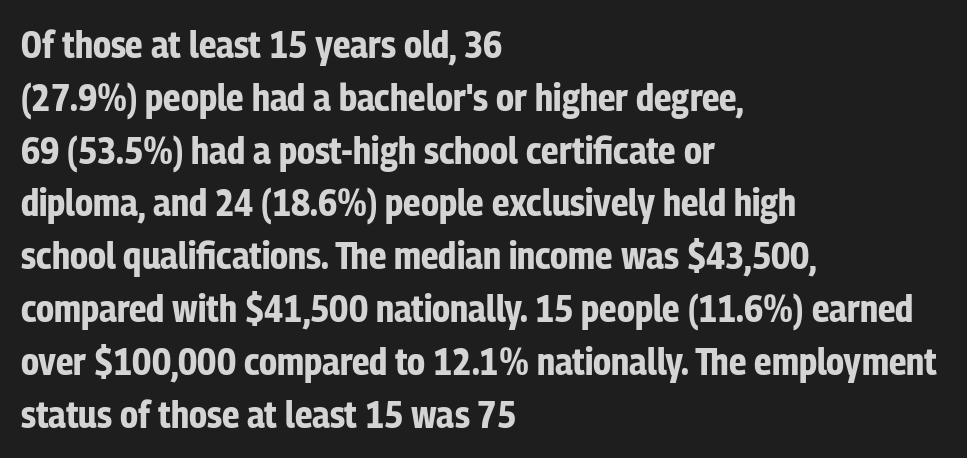
The image shows 38 px bold, condensed sans-serif type, upright; set left-aligned, normal line spacing (1.39x), normal letter spacing, not underlined; low stroke contrast and a medium x-height.
